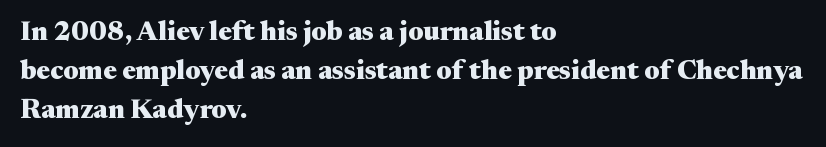
{"italic": "no", "bold": "yes", "underline": "no", "align": "left", "line_spacing": "normal", "line_spacing_ratio": 1.45, "letter_spacing": "normal", "letter_spacing_em": 0.0, "glyph_px": 27}
